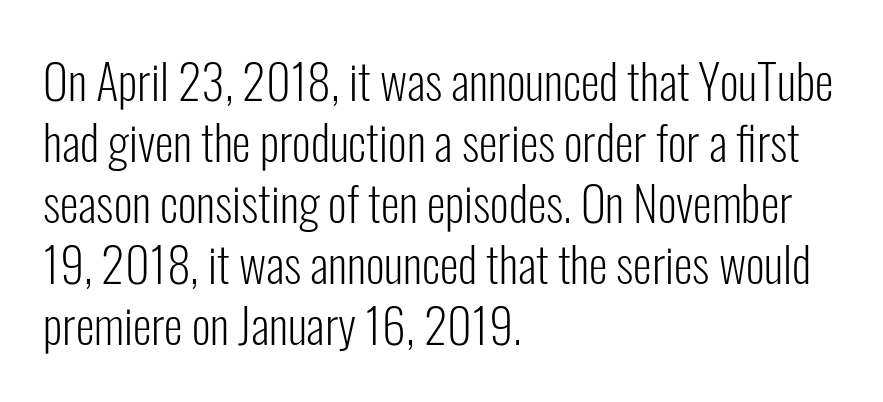
Letterform terminals end flat and unadorned throughout the passage. Looks like regular typesetting: each glyph gets only the width it needs. Weight: in the light-to-regular range. Baseline-to-baseline distance is the conventional proportion of letter height. Ascenders rise straight up at ninety degrees. Typeset ragged right — the left edge is the straight one.
